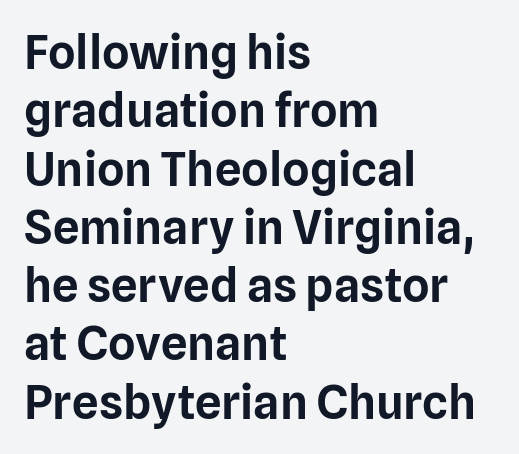
Is there any slant? The stems are plumb. This sample uses plain, unmodified letter spacing. You can tell from the bare stems that sans-serif type was used. If you drew a ruler down the left edge, every line would touch it.
